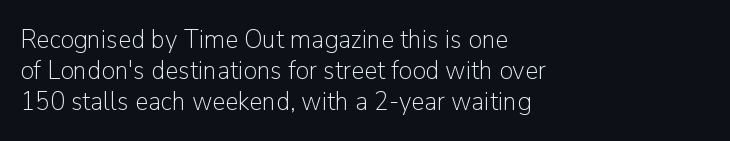
Casual observation: everything's shoved over to the left. Between one letter and the next there's only the usual sliver of space. Check under the words: just untouched page. Ordinary non-slanted type is in use.
